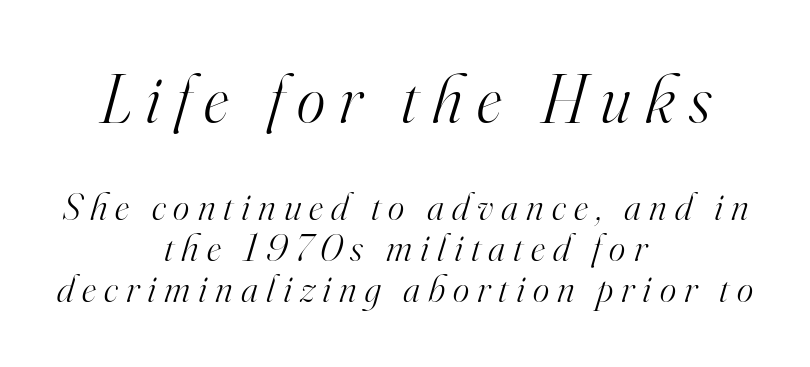
Q: Is the text bold? A: No.
Q: Is the text italic (slanted)? A: Yes, it leans right by about 16 degrees.
Q: Is the typeface a serif or a sans-serif typeface? A: Serif.
Q: Is the text underlined? A: No.
Q: How is the paragraph aligned? A: Centered.
Q: Is the spacing between letters normal or unusually wide? A: Unusually wide.
Q: Is the spacing between lines tight, normal or loose? A: Tight.
Q: Which block of text is set in a larger size, the first (top) or the second (bottom)? A: The first (top) one.
Q: Width (condensed, normal, or wide)? A: Normal.
Q: Stroke contrast? A: High.
Q: x-height? A: Small.
Q: Monospaced? A: No.
